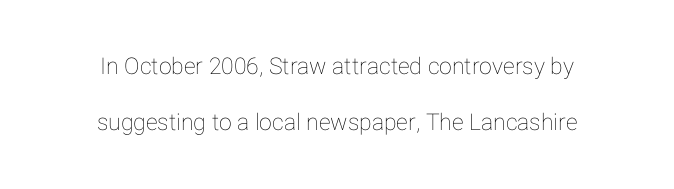
Type without underlining. The passage shown has conventional tracking throughout. Line spacing here is loose. Reading down the block, each line starts at a different indent, mirrored at its end.
